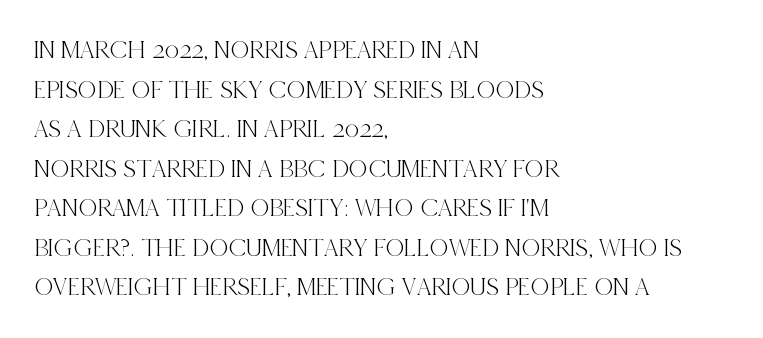
The image shows 26 px text type, upright; set left-aligned, normal line spacing (1.52x), normal letter spacing, not underlined.
